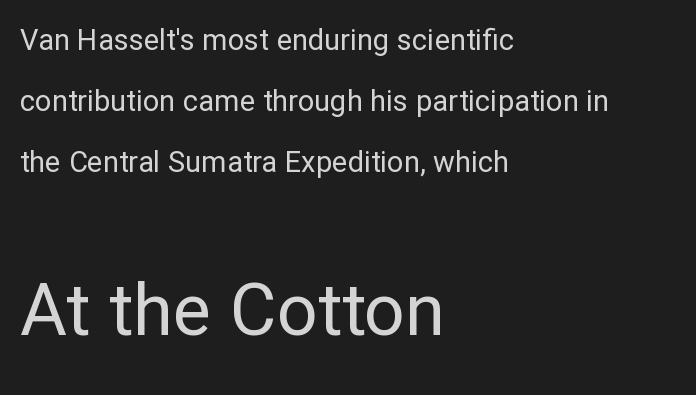
Weight: not bold — regular or lighter. The rag falls on the right side of this text block. A great deal of white space separates one row of letters from the next. These lines were composed using upright roman letters.
